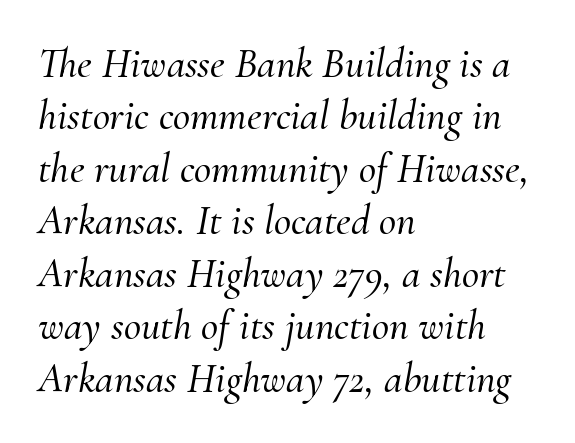
Serif or sans? Serif — the stroke terminals have little feet. Observe the lean: these are italic letterforms. Each row of text sits above clean, open space. The rendering keeps characters at their native spacing. Honestly, the row spacing looks completely unremarkable.
